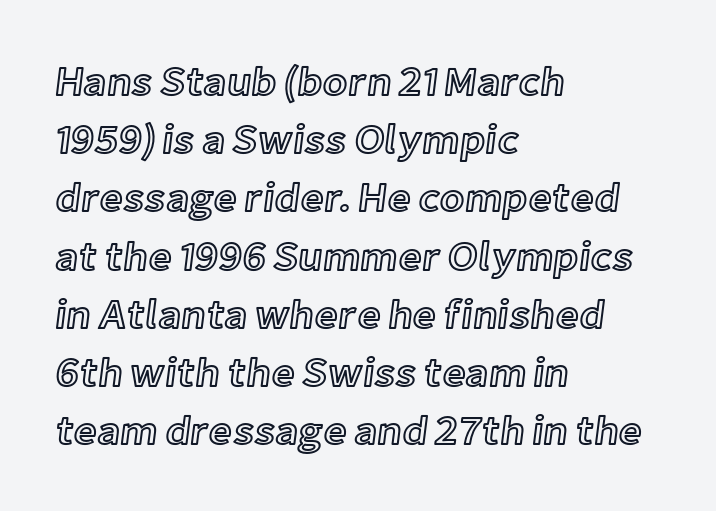
Regular leading. The rendering uses natural spacing where letterforms have individual widths. Words float on clear page, feet unadorned. Is the block centered? No — it sits flush against the left margin. Default kerning and tracking; the words read as compact shapes.
